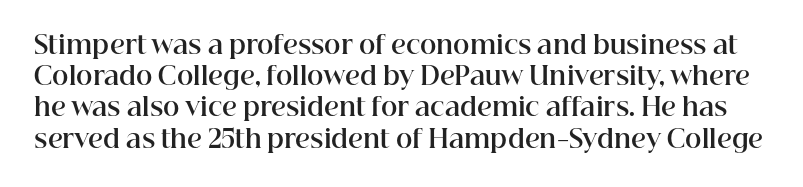
Q: Is the text bold? A: Yes.
Q: Is the text italic (slanted)? A: No, it is upright.
Q: Is the text underlined? A: No.
Q: Is the spacing between letters normal or unusually wide? A: Normal.
Q: Is the spacing between lines tight, normal or loose? A: Normal.
